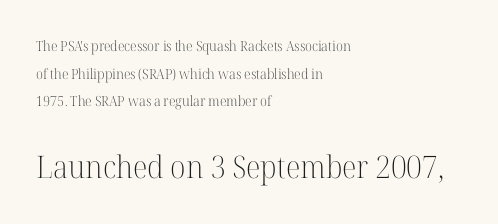
Check the space under the baseline: it is left empty. The passage shown begins with its smaller block and ends with its larger one. The line texture is even and compact thanks to regular tracking. A light-to-regular cut is what we see here. You could fit nearly another row in the gap between these rows. Old-style or modern, the face here clearly has serifs.
